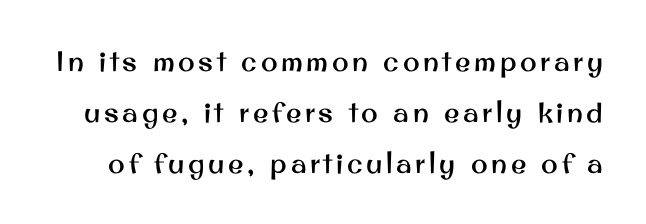
The string is rendered with underlining switched off. The passage shown is typed in a proportional face where columns would drift. Does the lettering tilt? It doesn't — this is upright. Typographically, this falls in the sans-serif category.
